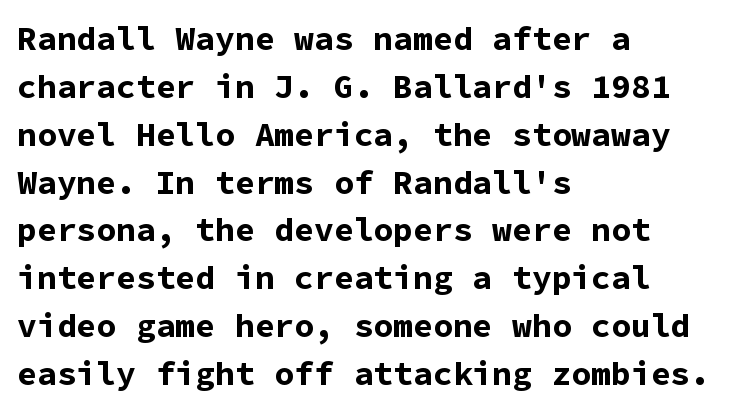
The words here are not underlined. Notice how descenders clear the ascenders below comfortably — that's standard leading. The sample has been set heavy, in full bold. Each letter, wide or thin by design, is forced into the same width here. These lines stack with their left ends in a neat column. The passage shown is typeset with a sans-serif family.
